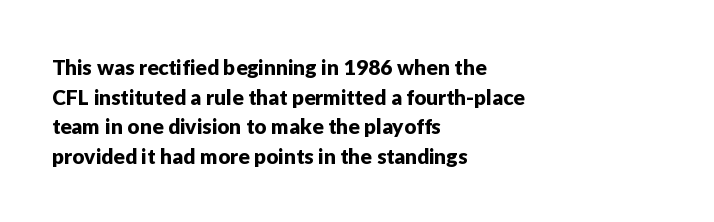
{"italic": "no", "underline": "no", "align": "left", "line_spacing": "normal", "line_spacing_ratio": 1.41, "letter_spacing": "normal", "letter_spacing_em": 0.0, "glyph_px": 21}
